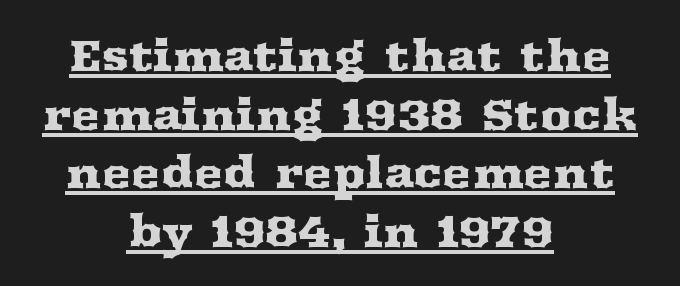
Q: Is the text italic (slanted)? A: No, it is upright.
Q: Is the typeface a serif or a sans-serif typeface? A: Serif.
Q: Is the text underlined? A: Yes.
Q: How is the paragraph aligned? A: Centered.
Q: Is the spacing between letters normal or unusually wide? A: Normal.
Q: Is the spacing between lines tight, normal or loose? A: Normal.
Q: Width (condensed, normal, or wide)? A: Wide.
Q: Stroke contrast? A: Medium.
Q: x-height? A: Medium.
Q: Monospaced? A: No.
